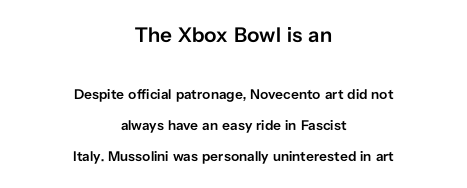
Q: Is the text bold? A: Semi-bold.
Q: Is the text italic (slanted)? A: No, it is upright.
Q: Is the text underlined? A: No.
Q: How is the paragraph aligned? A: Centered.
Q: Is the spacing between letters normal or unusually wide? A: Normal.
Q: Is the spacing between lines tight, normal or loose? A: Loose.
Q: Which block of text is set in a larger size, the first (top) or the second (bottom)? A: The first (top) one.
